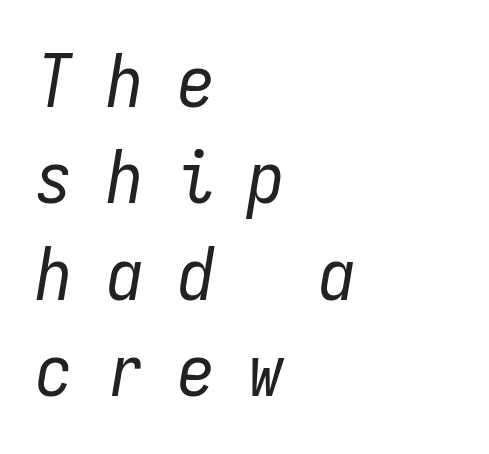
The image shows 73 px regular-weight, condensed type, italic (leaning right), monospaced; set left-aligned, normal line spacing (1.32x), unusually wide letter spacing (+0.47 em), not underlined; low stroke contrast and a medium x-height.
